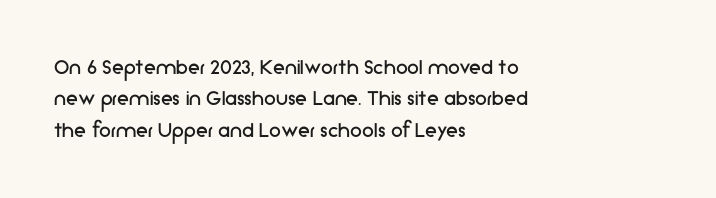
What stands out about the letter spacing? Nothing — it is the standard amount. Unmarked baselines from the first word to the last. The rendering anchors every line to the left-hand side. Regarding leading, the lines here are spaced in the standard way. Compared with a typical body face, this is equally light or lighter still. In terms of posture, this sample is upright.
